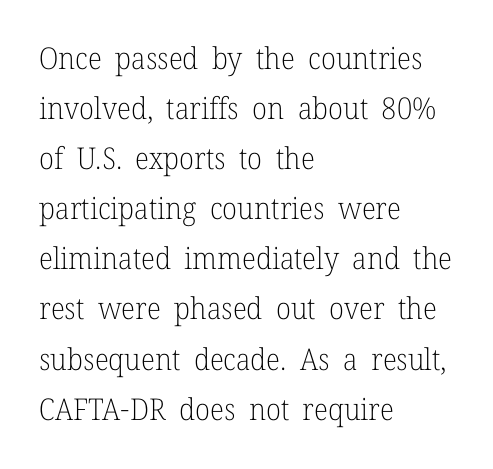
Q: Is the text bold? A: No.
Q: Is the text italic (slanted)? A: No, it is upright.
Q: Is the typeface a serif or a sans-serif typeface? A: Serif.
Q: Is the text underlined? A: No.
Q: How is the paragraph aligned? A: Left-aligned.
Q: Is the spacing between letters normal or unusually wide? A: Normal.
Q: Is the spacing between lines tight, normal or loose? A: Normal.
Q: Width (condensed, normal, or wide)? A: Normal.
Q: Stroke contrast? A: Low.
Q: x-height? A: Medium.
Q: Monospaced? A: No.
